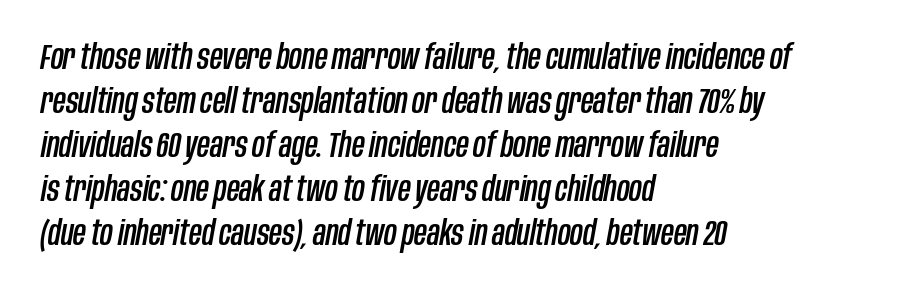
Q: Is the text italic (slanted)? A: Yes, it leans right by about 10 degrees.
Q: Is the text underlined? A: No.
Q: How is the paragraph aligned? A: Left-aligned.
Q: Is the spacing between letters normal or unusually wide? A: Normal.
Q: Is the spacing between lines tight, normal or loose? A: Normal.
Q: Width (condensed, normal, or wide)? A: Condensed.
Q: Stroke contrast? A: Low.
Q: x-height? A: Large.
Q: Monospaced? A: No.
